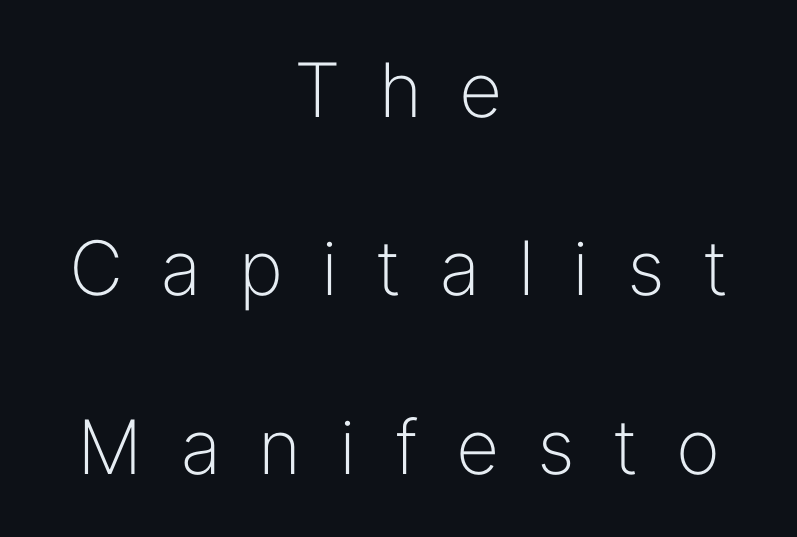
{"serif": "no", "italic": "no", "bold": "no", "weight": "light", "width": "normal", "stroke_contrast": "low", "x_height": "medium", "monospaced": "no", "underline": "no", "align": "center", "line_spacing": "loose", "line_spacing_ratio": 2.38, "letter_spacing": "wide", "letter_spacing_em": 0.5, "glyph_px": 75}
